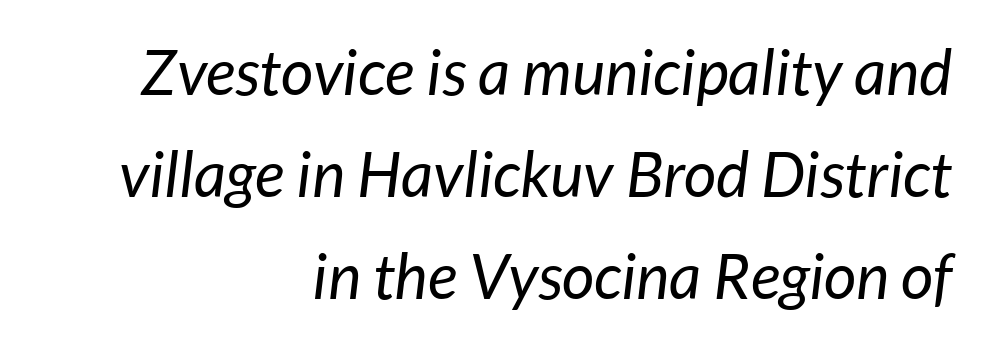
The letterforms sit shoulder to shoulder at normal distance. This sample has the flowing, uneven cadence of proportional lettering. The glyphs are unaccompanied by any horizontal stroke below them. These lines sit exactly where default settings would place them.
